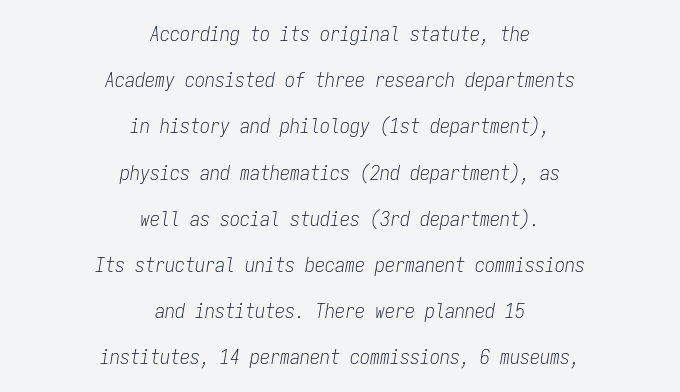
The space directly below the letters is spotless. This rendering leaves character spacing at its baseline value. No letter is thick-stroked: the sample isn't bold. You could fit nearly another row in the gap between these rows. It's the slanting kind of type.
